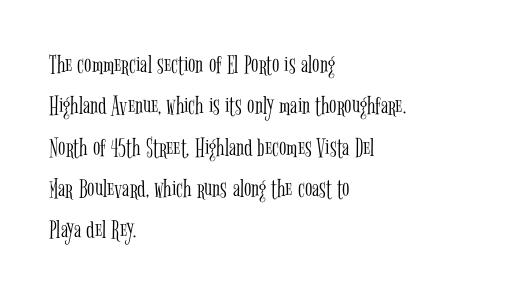
The image shows 27 px text type, upright; set left-aligned, normal line spacing (1.53x), normal letter spacing, not underlined.
